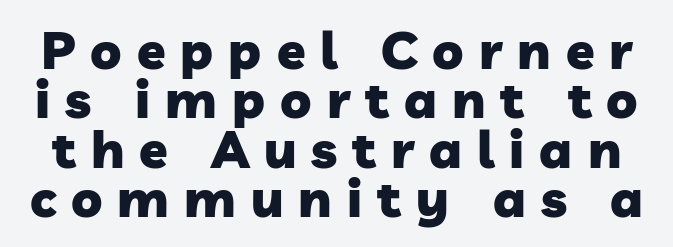
{"serif": "no", "bold": "yes", "weight": "heavy", "width": "normal", "stroke_contrast": "low", "x_height": "medium", "monospaced": "no", "underline": "no", "line_spacing": "tight", "line_spacing_ratio": 0.95, "letter_spacing": "wide", "letter_spacing_em": 0.29, "glyph_px": 52}
